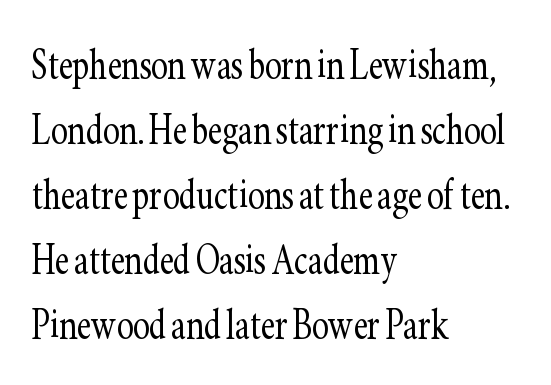
The image shows 50 px light, condensed serif type, upright; set left-aligned, normal line spacing (1.3x), normal letter spacing, not underlined; low stroke contrast and a small x-height.
